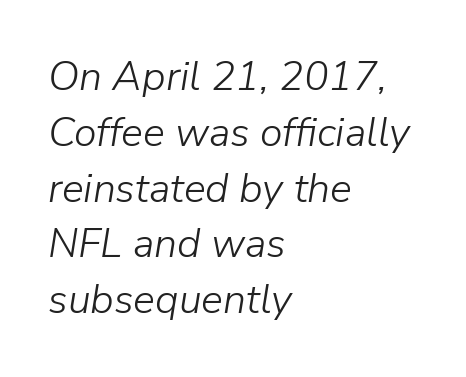
Slant detected: the letters are inclined. The compositor pushed each line to the left boundary. The specimen omits any rule beneath the text block's lines. Successive baselines arrive at the customary interval. The font is comparable to plain body text, perhaps lighter. This sample has the flowing, uneven cadence of proportional lettering.
